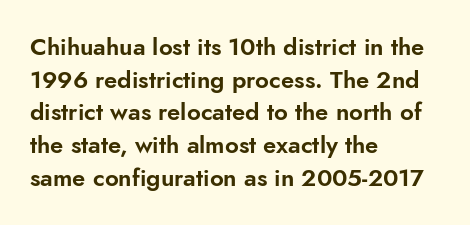
Q: Is the text italic (slanted)? A: No, it is upright.
Q: Is the text underlined? A: No.
Q: How is the paragraph aligned? A: Left-aligned.
Q: Is the spacing between letters normal or unusually wide? A: Normal.
Q: Is the spacing between lines tight, normal or loose? A: Normal.
